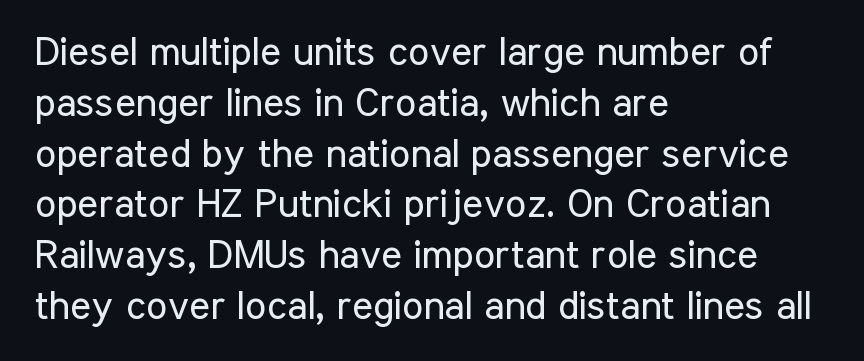
The image shows 40 px regular-weight, condensed sans-serif type, upright; set left-aligned, normal line spacing (1.27x), normal letter spacing, not underlined; low stroke contrast and a medium x-height.
